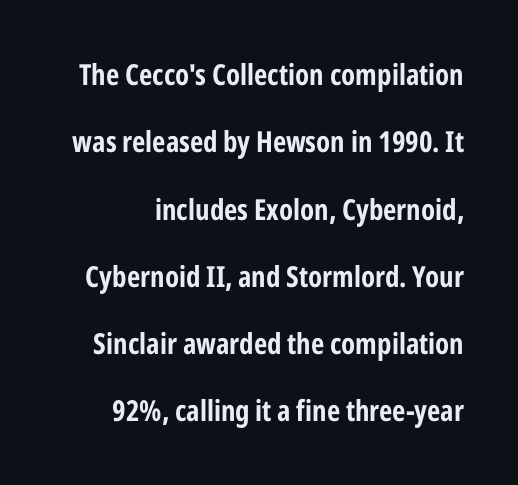
{"serif": "no", "italic": "no", "bold": "yes", "weight": "bold", "width": "condensed", "stroke_contrast": "low", "x_height": "medium", "monospaced": "no", "underline": "no", "line_spacing": "loose", "line_spacing_ratio": 2.32, "letter_spacing": "normal", "letter_spacing_em": 0.0, "glyph_px": 29}
